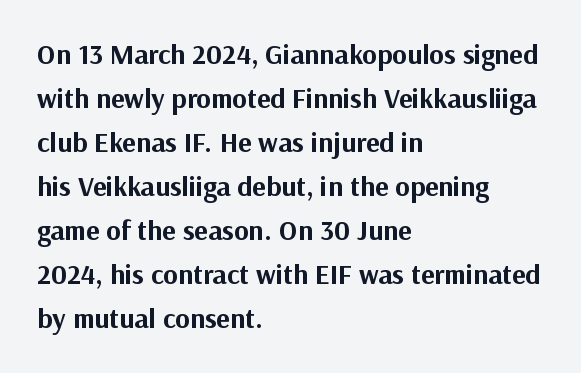
{"serif": "no", "italic": "no", "bold": "yes", "weight": "bold", "width": "normal", "stroke_contrast": "medium", "x_height": "medium", "monospaced": "no", "underline": "no", "align": "left", "line_spacing": "normal", "line_spacing_ratio": 1.57, "letter_spacing": "normal", "letter_spacing_em": 0.0, "glyph_px": 28}
